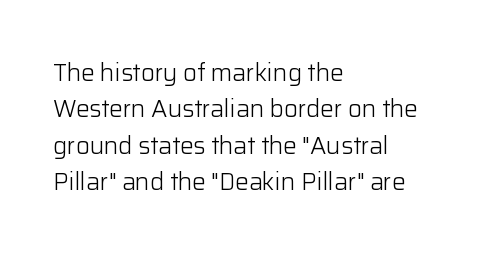
Q: Is the text bold? A: No.
Q: Is the text italic (slanted)? A: No, it is upright.
Q: Is the text underlined? A: No.
Q: How is the paragraph aligned? A: Left-aligned.
Q: Is the spacing between letters normal or unusually wide? A: Normal.
Q: Is the spacing between lines tight, normal or loose? A: Normal.
